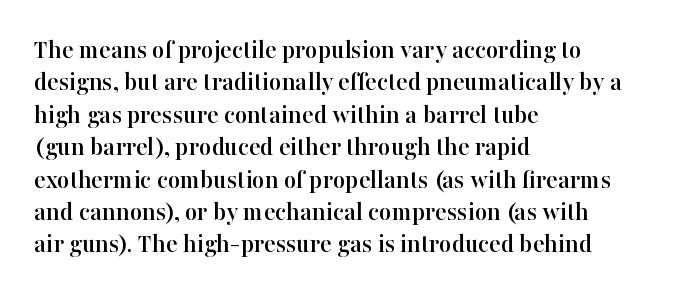
Designer's note — italics off, roman on. The specimen omits any rule beneath the text block's lines. No extra tracking has been applied to these lines. Each line starts at the same left margin while the right side varies.
